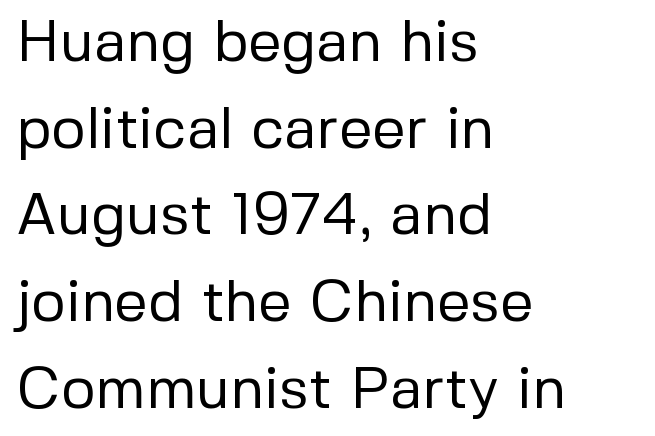
Casual observation: everything's shoved over to the left. The designer left line spacing at the default. The font is comparable to plain body text, perhaps lighter. What kind of face is this? One without serifs — a sans.
